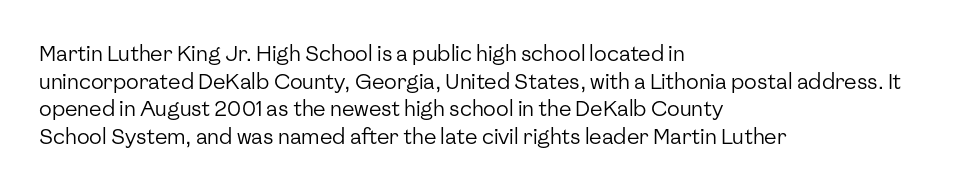
{"italic": "no", "bold": "no", "underline": "no", "align": "left", "line_spacing": "normal", "line_spacing_ratio": 1.32, "letter_spacing": "normal", "letter_spacing_em": 0.0, "glyph_px": 21}
